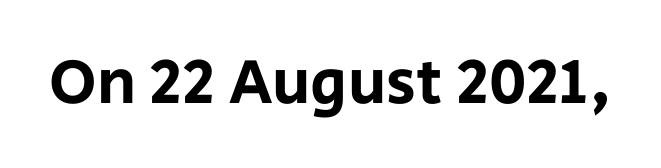
Q: Is the text italic (slanted)? A: No, it is upright.
Q: Is the typeface a serif or a sans-serif typeface? A: Sans-serif.
Q: Is the text underlined? A: No.
Q: Is the spacing between letters normal or unusually wide? A: Normal.
Q: Width (condensed, normal, or wide)? A: Normal.
Q: Stroke contrast? A: Low.
Q: x-height? A: Large.
Q: Monospaced? A: No.
